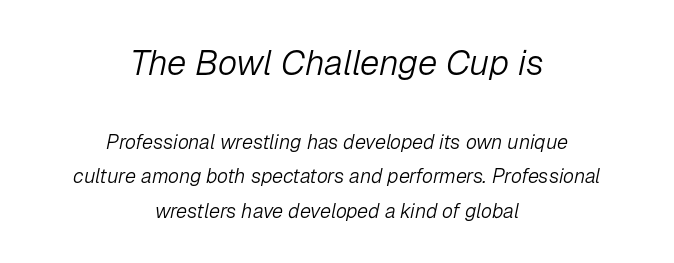
Proportional: the letters do not fall into vertical columns. Weight class: somewhere from thin through regular. Slanted lettering throughout. Underline: absent. The passage shown has conventional tracking throughout. Casual observation: everything's sitting right in the middle.
